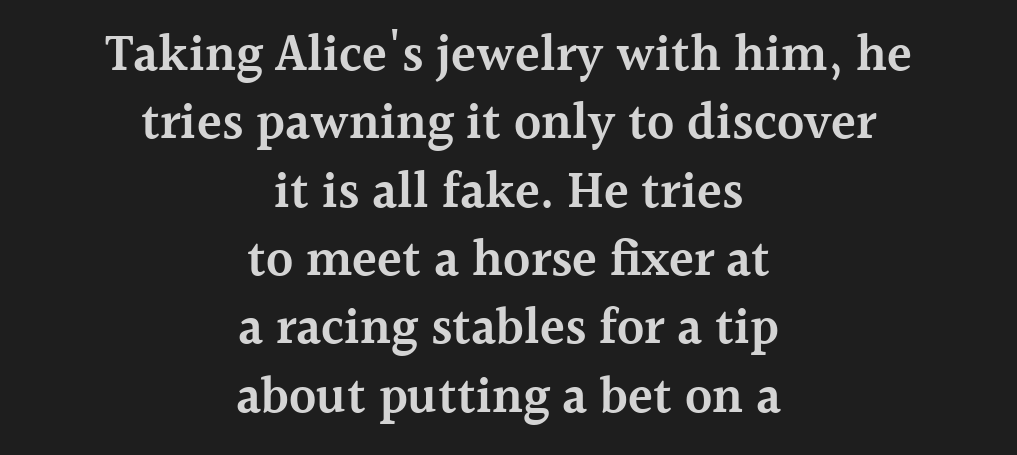
Q: Is the text bold? A: Semi-bold.
Q: Is the text italic (slanted)? A: No, it is upright.
Q: Is the typeface a serif or a sans-serif typeface? A: Serif.
Q: Is the text underlined? A: No.
Q: How is the paragraph aligned? A: Centered.
Q: Is the spacing between letters normal or unusually wide? A: Normal.
Q: Is the spacing between lines tight, normal or loose? A: Normal.
Q: Width (condensed, normal, or wide)? A: Normal.
Q: x-height? A: Medium.
Q: Monospaced? A: No.
